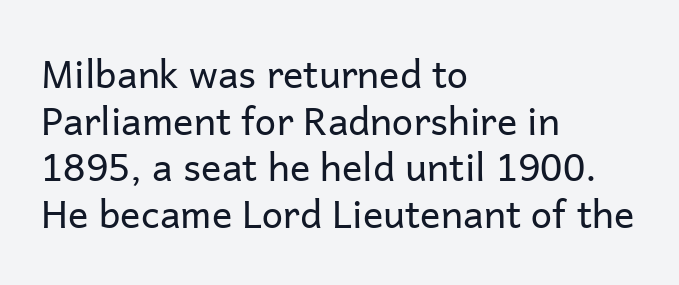
{"serif": "no", "italic": "no", "bold": "no", "weight": "regular", "width": "normal", "stroke_contrast": "low", "x_height": "medium", "monospaced": "no", "underline": "no", "align": "left", "line_spacing_ratio": 1.23, "letter_spacing": "normal", "letter_spacing_em": 0.0, "glyph_px": 38}
